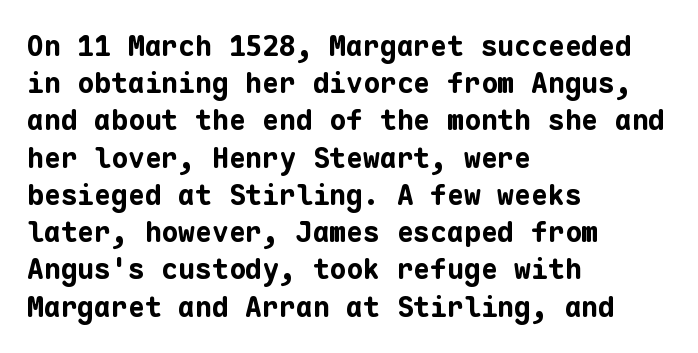
Q: Is the text bold? A: Yes.
Q: Is the text italic (slanted)? A: No, it is upright.
Q: Is the typeface a serif or a sans-serif typeface? A: Sans-serif.
Q: Is the text underlined? A: No.
Q: How is the paragraph aligned? A: Left-aligned.
Q: Is the spacing between letters normal or unusually wide? A: Normal.
Q: Is the spacing between lines tight, normal or loose? A: Normal.
Q: Width (condensed, normal, or wide)? A: Normal.
Q: Stroke contrast? A: Low.
Q: x-height? A: Medium.
Q: Monospaced? A: Yes.
